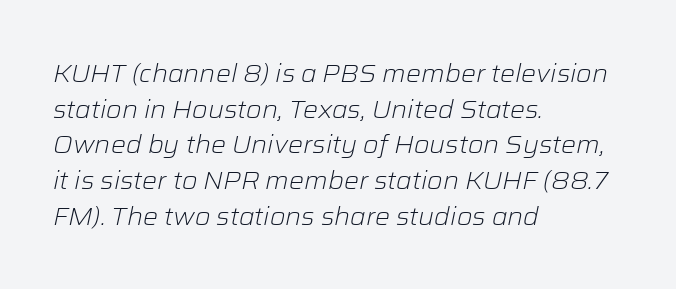
{"italic": "yes", "lean": "right", "slant_degrees": 12, "bold": "no", "underline": "no", "align": "left", "line_spacing": "normal", "line_spacing_ratio": 1.43, "letter_spacing": "normal", "letter_spacing_em": 0.0, "glyph_px": 25}
